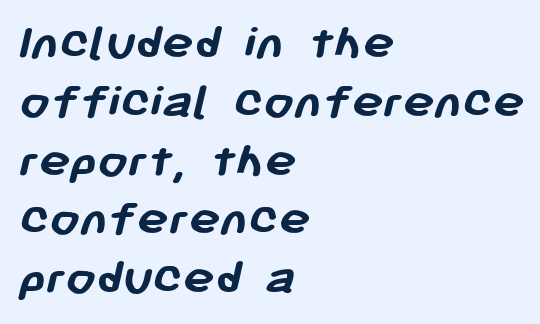
{"serif": "no", "bold": "yes", "weight": "semibold", "width": "normal", "stroke_contrast": "low", "x_height": "medium", "monospaced": "no", "underline": "no", "align": "left", "line_spacing": "tight", "line_spacing_ratio": 1.11, "letter_spacing": "normal", "letter_spacing_em": 0.0, "glyph_px": 53}
